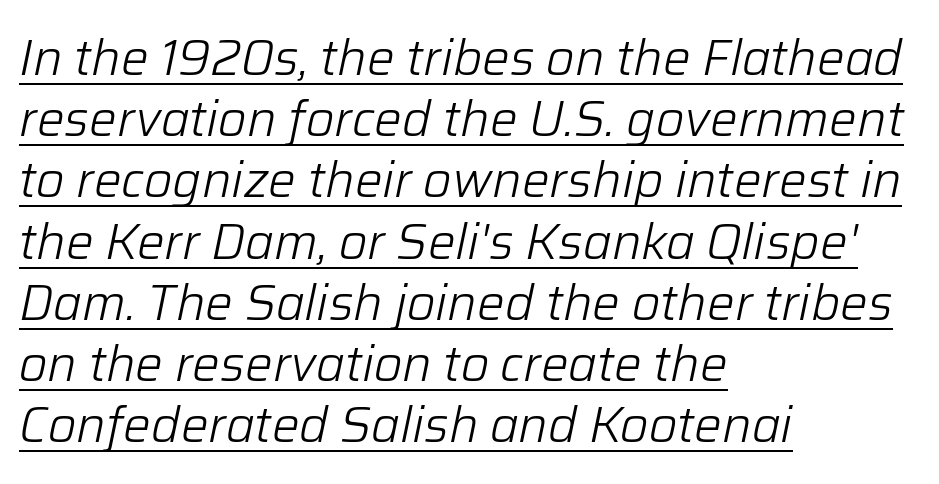
The image shows 49 px light type, italic (leaning right); set left-aligned, normal line spacing (1.25x), normal letter spacing, underlined; low stroke contrast and a medium x-height.
